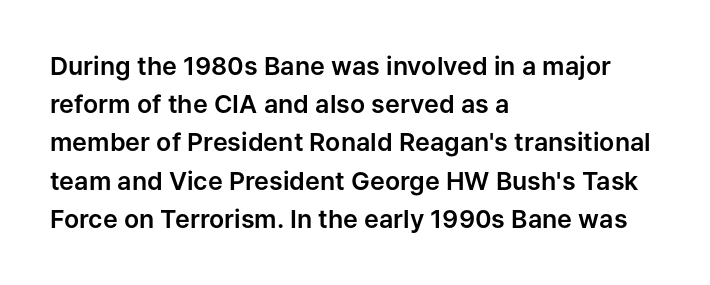
Descenders hang freely into open space. Teacher's note: observe the even left margin — that is flush-left alignment. The vertical gap from one line to the next is medium. If you drew a line through each stem, it would be perfectly vertical. The letters sit at their default tracking, neither squeezed nor spread.
